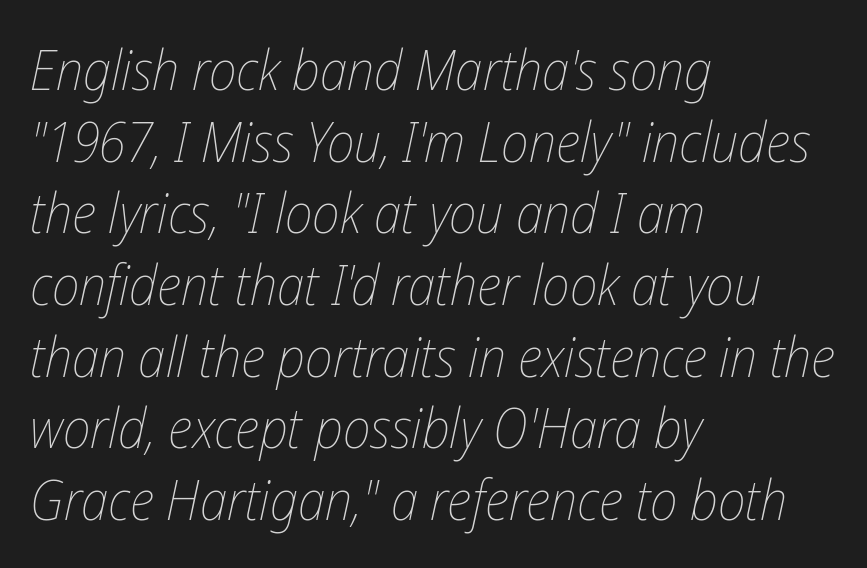
Decoration check: the copy has no underline. These lines sit exactly where default settings would place them. Teacher's note: observe the even left margin — that is flush-left alignment. Unbolded letterforms with no extra heft. You could not count columns in this text — the font is proportionally spaced.
